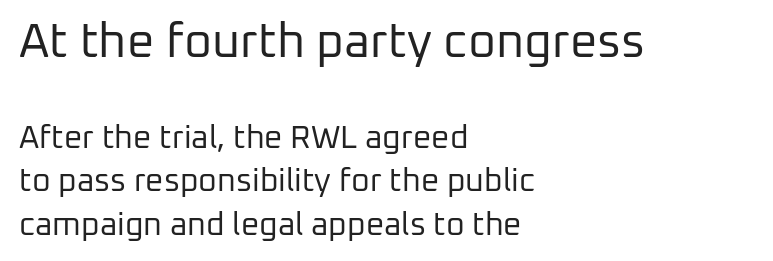
Which margin do the lines hug? The left one — the right edge is uneven. The face used here appears at its bigger size in the upper chunk. Normally led — the rows are evenly, conventionally spaced. Spacing between characters is what you'd get straight out of the box.
